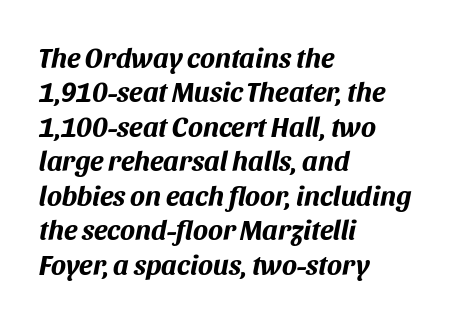
Typeset ragged right — the left edge is the straight one. Every character sits at an angle, as italics do. Emphasis by weight is at full strength: bold. Each letter keeps its own natural width here, so spacing adapts to shape.
